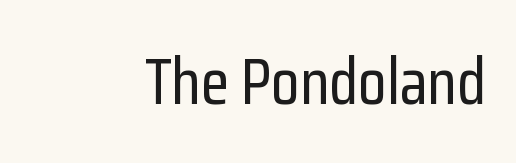
{"serif": "no", "italic": "no", "width": "condensed", "stroke_contrast": "low", "x_height": "medium", "monospaced": "no", "underline": "no", "align": "right", "letter_spacing": "normal", "letter_spacing_em": 0.0, "glyph_px": 65}
